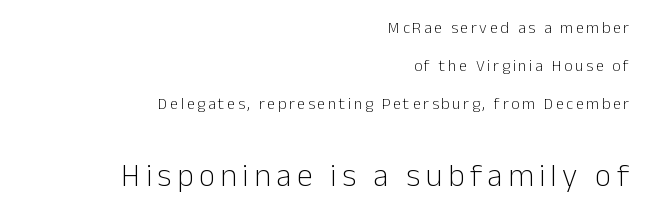
Q: Is the text bold? A: No.
Q: Is the text italic (slanted)? A: No, it is upright.
Q: Is the typeface a serif or a sans-serif typeface? A: Sans-serif.
Q: Is the text underlined? A: No.
Q: How is the paragraph aligned? A: Right-aligned.
Q: Is the spacing between lines tight, normal or loose? A: Loose.
Q: Which block of text is set in a larger size, the first (top) or the second (bottom)? A: The second (bottom) one.
Q: Width (condensed, normal, or wide)? A: Normal.
Q: Stroke contrast? A: Low.
Q: x-height? A: Medium.
Q: Monospaced? A: No.
